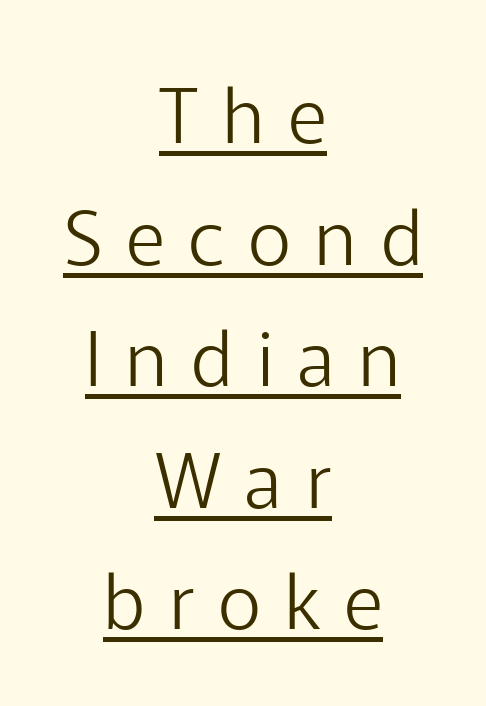
Q: Is the text bold? A: No.
Q: Is the text italic (slanted)? A: No, it is upright.
Q: Is the typeface a serif or a sans-serif typeface? A: Sans-serif.
Q: Is the text underlined? A: Yes.
Q: How is the paragraph aligned? A: Centered.
Q: Is the spacing between letters normal or unusually wide? A: Unusually wide.
Q: Is the spacing between lines tight, normal or loose? A: Normal.
Q: Width (condensed, normal, or wide)? A: Normal.
Q: Stroke contrast? A: Low.
Q: x-height? A: Medium.
Q: Monospaced? A: No.
